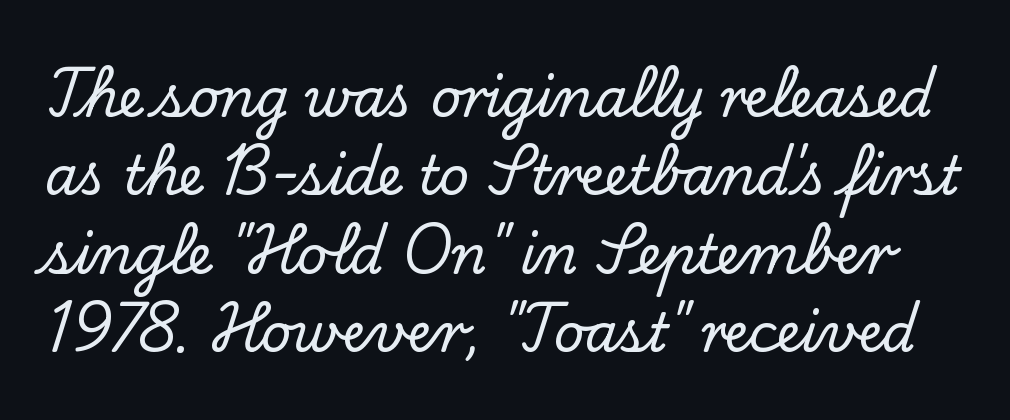
The image shows 53 px serif type; set normal line spacing (1.48x), normal letter spacing, not underlined; low stroke contrast and a small x-height.
